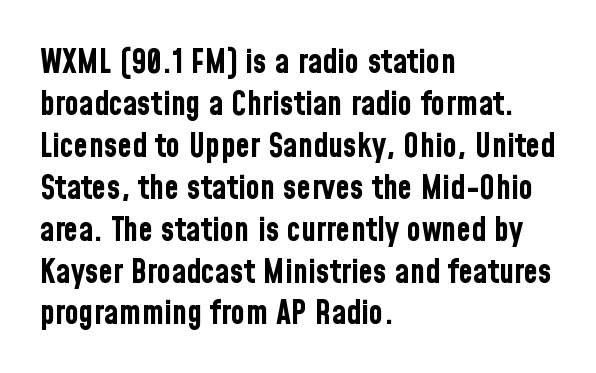
Q: Is the text bold? A: Yes.
Q: Is the text italic (slanted)? A: No, it is upright.
Q: Is the typeface a serif or a sans-serif typeface? A: Sans-serif.
Q: Is the text underlined? A: No.
Q: How is the paragraph aligned? A: Left-aligned.
Q: Is the spacing between letters normal or unusually wide? A: Normal.
Q: Is the spacing between lines tight, normal or loose? A: Normal.
Q: Width (condensed, normal, or wide)? A: Condensed.
Q: Stroke contrast? A: Low.
Q: x-height? A: Medium.
Q: Monospaced? A: No.
